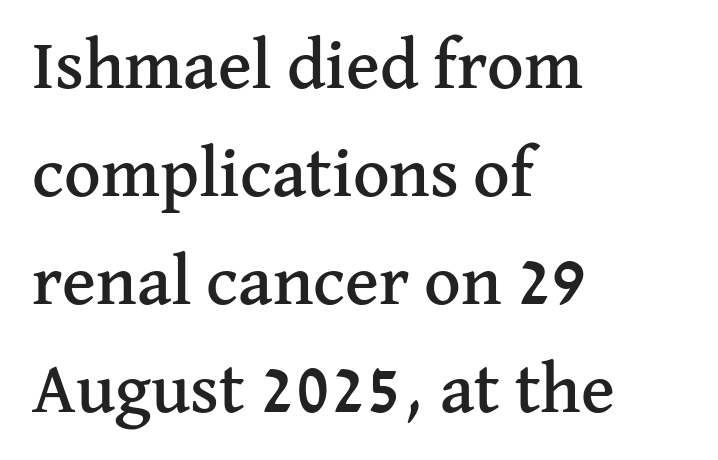
{"serif": "yes", "italic": "no", "width": "normal", "stroke_contrast": "medium", "x_height": "medium", "monospaced": "no", "underline": "no", "align": "left", "line_spacing": "normal", "line_spacing_ratio": 1.52, "letter_spacing": "normal", "letter_spacing_em": 0.0, "glyph_px": 71}
